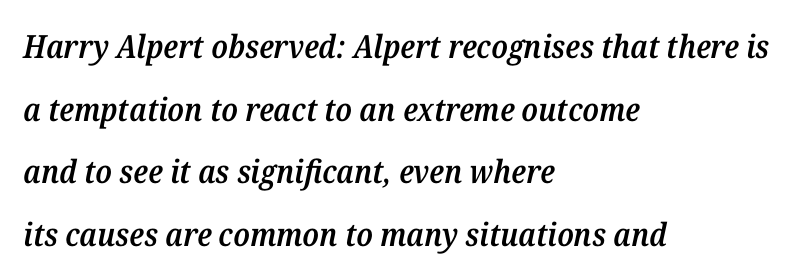
The gaps between neighbouring characters are ordinary and unremarkable. Proportional: the letters do not fall into vertical columns. Vertical spacing — loose. Looking at the ascenders, they clearly lean. The glyphs in this specimen are seriffed.
